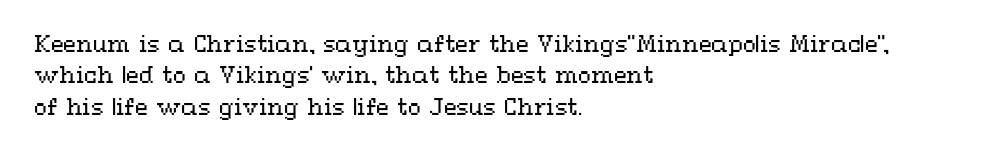
{"italic": "no", "bold": "no", "underline": "no", "align": "left", "line_spacing": "normal", "line_spacing_ratio": 1.5, "letter_spacing": "normal", "letter_spacing_em": 0.0, "glyph_px": 21}
